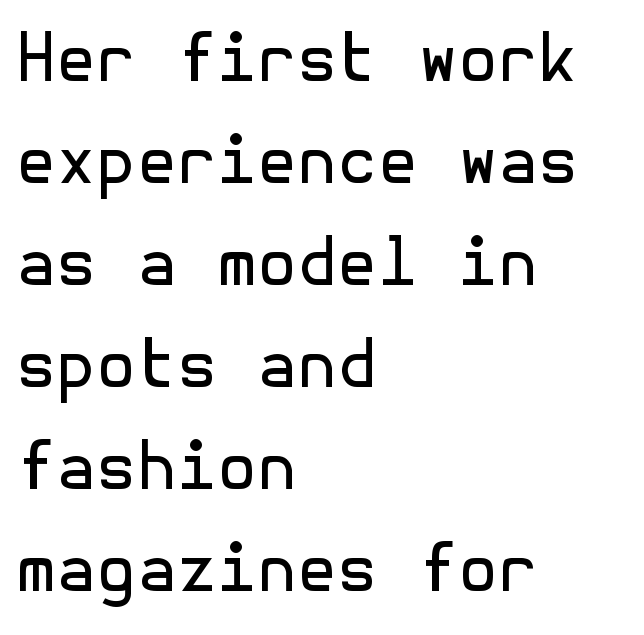
{"serif": "no", "italic": "no", "bold": "no", "weight": "regular", "width": "normal", "x_height": "medium", "underline": "no", "align": "left", "line_spacing": "normal", "line_spacing_ratio": 1.57, "letter_spacing": "normal", "letter_spacing_em": 0.0, "glyph_px": 65}
